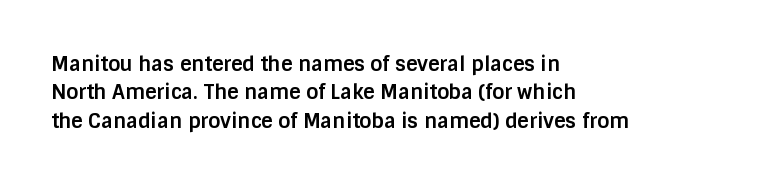
{"italic": "no", "bold": "yes", "underline": "no", "align": "left", "line_spacing": "normal", "line_spacing_ratio": 1.42, "letter_spacing": "normal", "letter_spacing_em": 0.0, "glyph_px": 20}
